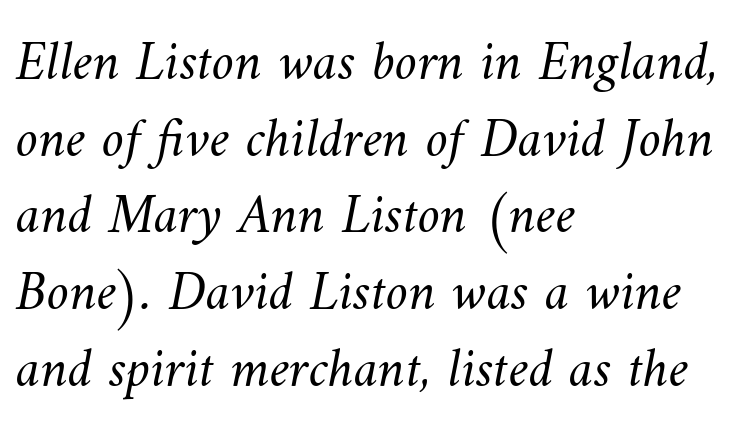
{"bold": "no", "weight": "light", "width": "normal", "stroke_contrast": "medium", "x_height": "small", "monospaced": "no", "underline": "no", "align": "left", "line_spacing": "normal", "line_spacing_ratio": 1.37, "letter_spacing": "normal", "letter_spacing_em": 0.0, "glyph_px": 56}
